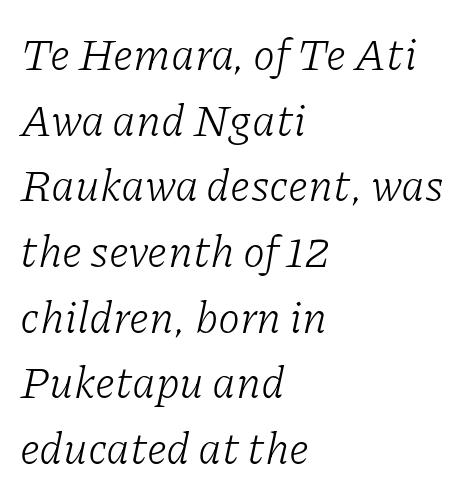
Q: Is the text bold? A: No.
Q: Is the text italic (slanted)? A: Yes, it leans right by about 11 degrees.
Q: Is the typeface a serif or a sans-serif typeface? A: Serif.
Q: Is the text underlined? A: No.
Q: How is the paragraph aligned? A: Left-aligned.
Q: Is the spacing between letters normal or unusually wide? A: Normal.
Q: Is the spacing between lines tight, normal or loose? A: Normal.
Q: Width (condensed, normal, or wide)? A: Normal.
Q: Stroke contrast? A: Low.
Q: x-height? A: Medium.
Q: Monospaced? A: No.
